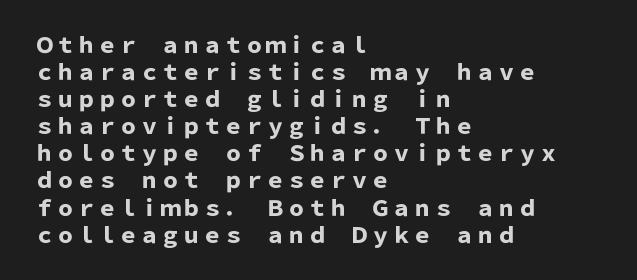
Q: Is the text bold? A: Yes.
Q: Is the text italic (slanted)? A: No, it is upright.
Q: Is the text underlined? A: No.
Q: How is the paragraph aligned? A: Left-aligned.
Q: Is the spacing between letters normal or unusually wide? A: Normal.
Q: Is the spacing between lines tight, normal or loose? A: Normal.
